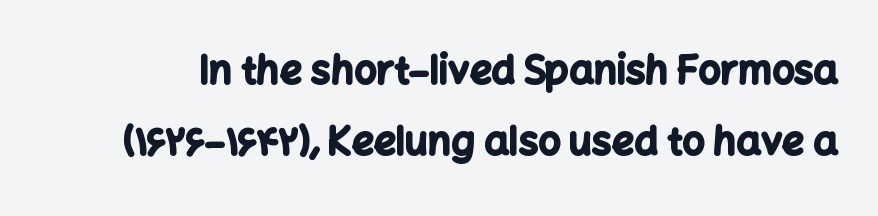
The image shows 39 px bold sans-serif type, upright; set line spacing 1.82x, normal letter spacing, not underlined; low stroke contrast and a medium x-height.
